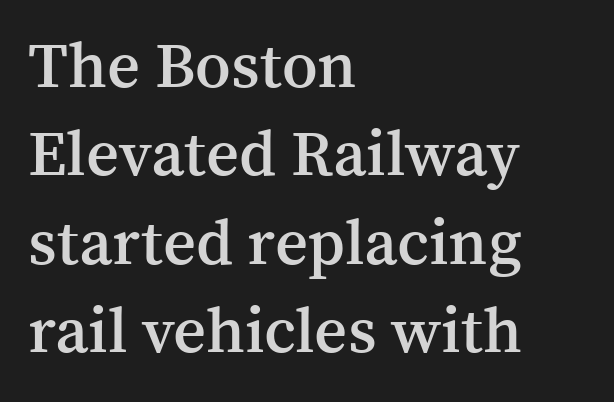
The image shows 64 px semibold serif type, upright; set left-aligned, normal line spacing (1.38x), normal letter spacing, not underlined; medium stroke contrast and a medium x-height.
